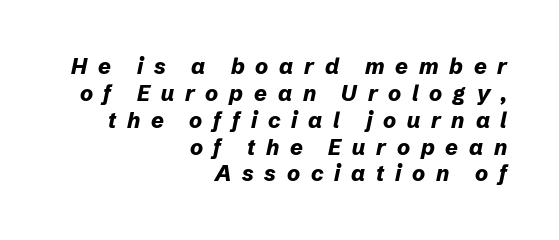
Q: Is the text bold? A: Yes.
Q: Is the text italic (slanted)? A: Yes, it leans right by about 12 degrees.
Q: Is the text underlined? A: No.
Q: How is the paragraph aligned? A: Right-aligned.
Q: Is the spacing between letters normal or unusually wide? A: Unusually wide.
